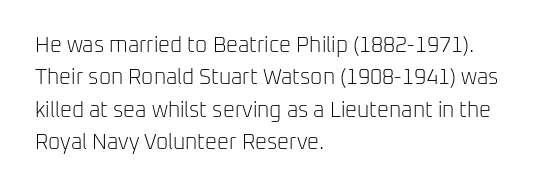
The image shows 21 px text type, upright; set left-aligned, normal line spacing (1.54x), normal letter spacing, not underlined.
